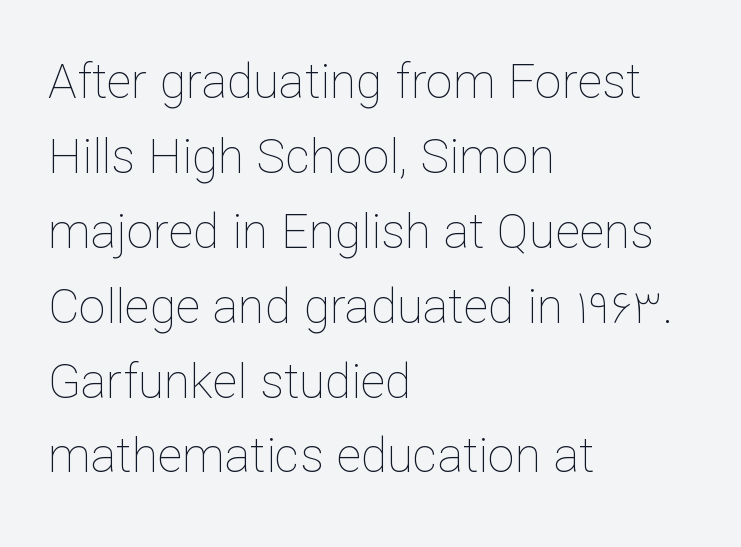
Here the glyphs are tracked normally, forming tight word shapes. This sample uses an upright cut, with every glyph sitting square on the baseline. These lines sit exactly where default settings would place them. Here the designer chose a conventional face with non-uniform glyph widths. Stems and bowls with no extra thickness — not bold.
